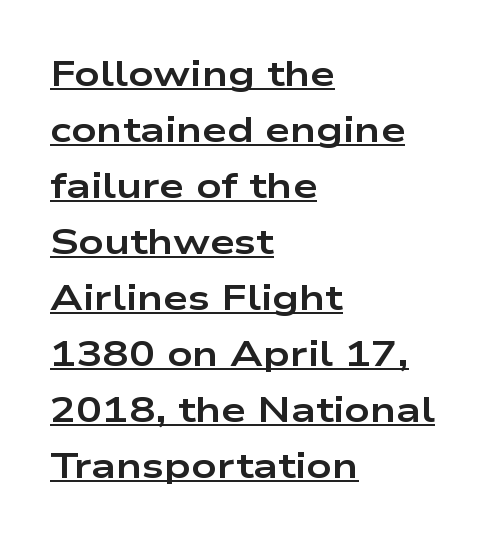
Letterform terminals end flat and unadorned throughout the passage. The font's upright variant was chosen for this text. Spacing between characters is what you'd get straight out of the box. A baseline rule has been typeset under these characters. Does the copy run flush right? No — it runs flush left. Leading matches the norm, producing a regular column.
